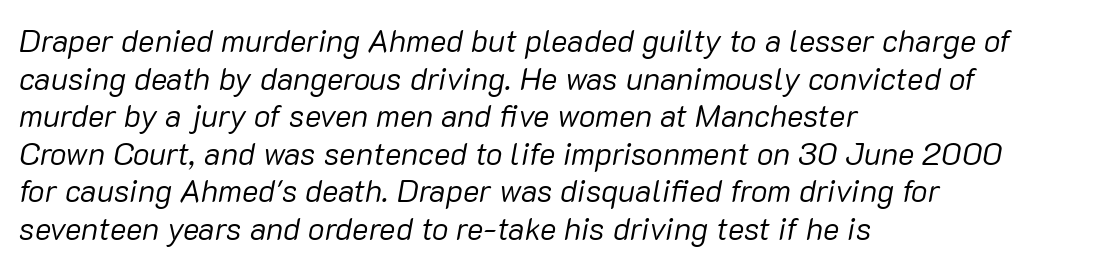
{"italic": "yes", "lean": "right", "slant_degrees": 10, "bold": "no", "weight": "regular", "width": "normal", "stroke_contrast": "low", "x_height": "medium", "monospaced": "no", "underline": "no", "align": "left", "line_spacing_ratio": 1.21, "letter_spacing": "normal", "letter_spacing_em": 0.0, "glyph_px": 31}
